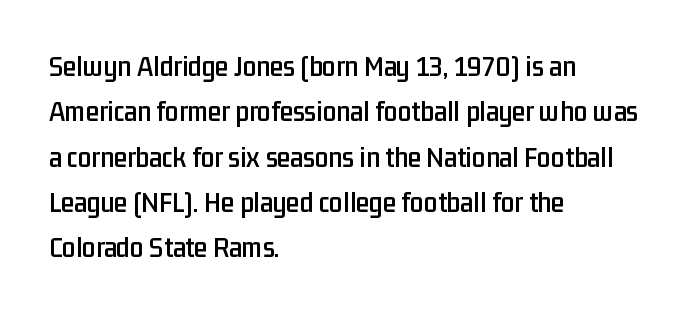
The image shows 30 px condensed sans-serif type, upright; set left-aligned, normal line spacing (1.51x), normal letter spacing, not underlined; low stroke contrast and a medium x-height.
